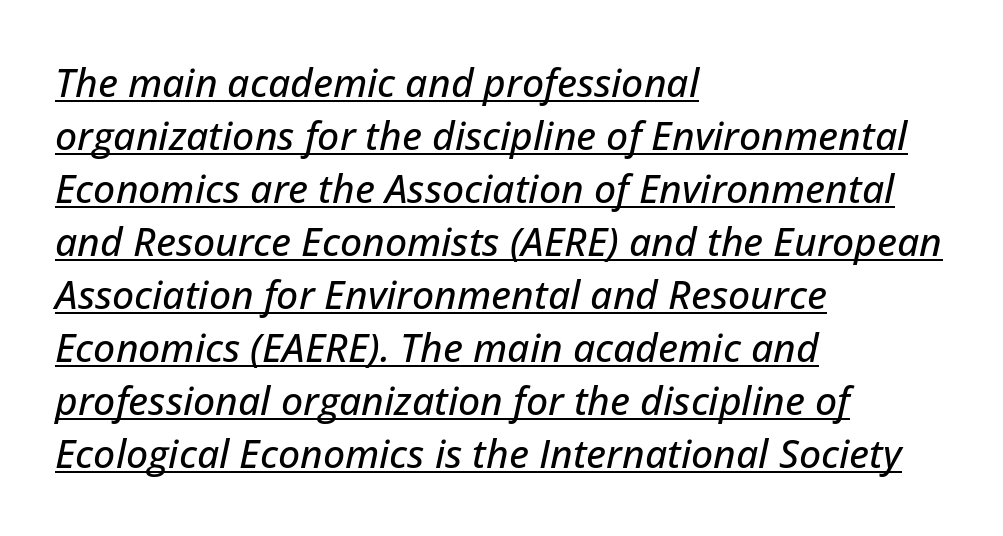
Q: Is the text italic (slanted)? A: Yes, it leans right by about 12 degrees.
Q: Is the text underlined? A: Yes.
Q: How is the paragraph aligned? A: Left-aligned.
Q: Is the spacing between letters normal or unusually wide? A: Normal.
Q: Is the spacing between lines tight, normal or loose? A: Normal.
Q: Width (condensed, normal, or wide)? A: Normal.
Q: Stroke contrast? A: Low.
Q: x-height? A: Medium.
Q: Monospaced? A: No.
